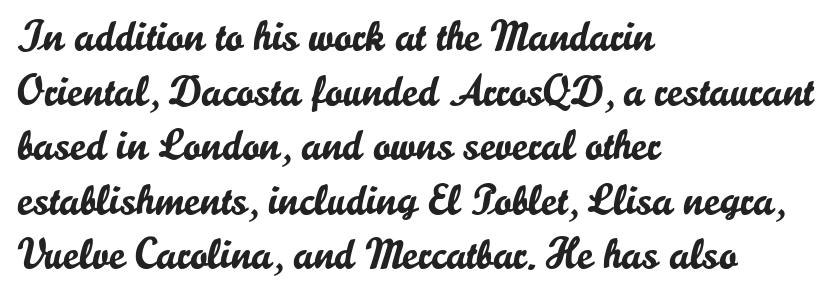
Typeset ragged right — the left edge is the straight one. Nothing sits at the stroke ends, so this counts as sans-serif. Anything drawn beneath the words? Only blank space. This sample uses plain, unmodified letter spacing. Is there much room between lines? A standard amount, neither cramped nor airy.
